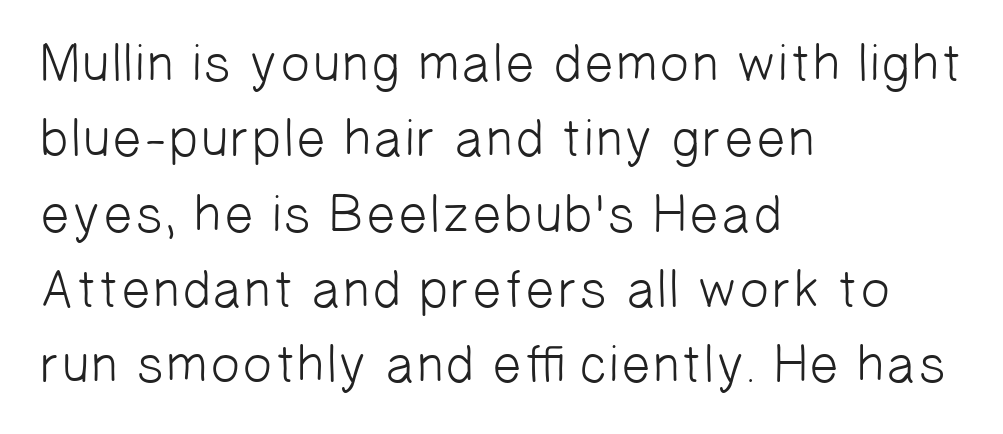
The tracking reads as untouched default to a designer's eye. The text block is weighted toward the left margin, trailing off unevenly rightward. The space beneath each line is pristine and unruled. Successive baselines arrive at the customary interval.
